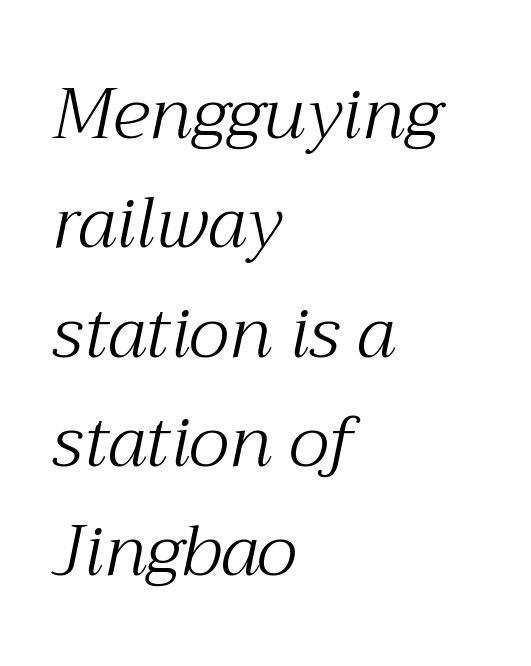
The image shows 71 px light serif type, italic (leaning right); set left-aligned, normal line spacing (1.54x), normal letter spacing, not underlined; medium stroke contrast and a medium x-height.
